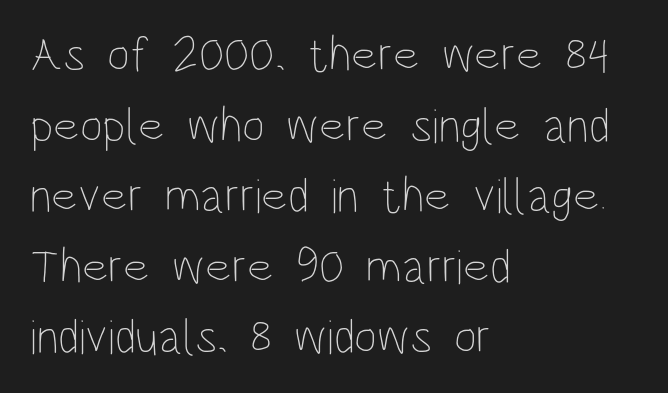
Interline gaps are of average width in this sample. The area under the type is left untouched. Here the glyphs are tracked normally, forming tight word shapes. This is not heavy type; no bold has been used. The ragged edge is on the right, which tells us the setting is flush left.
